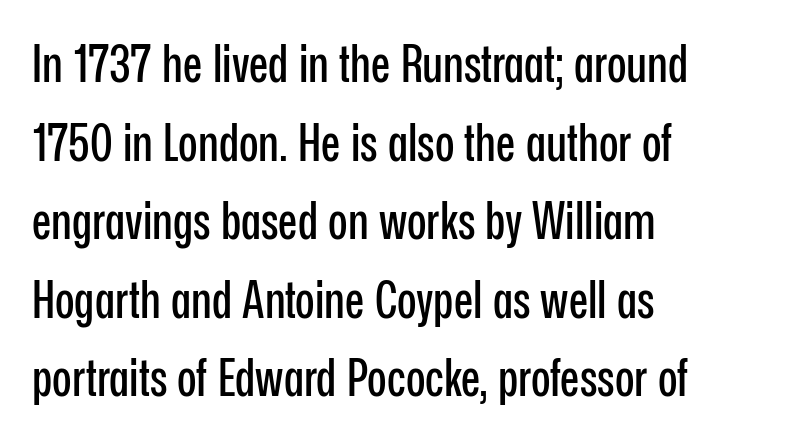
The face used here is a sans, in the tradition of grotesques and geometrics. Varying glyph widths throughout — classic text-font behaviour. Beneath every word, the page is bare. The face used here is rendered with its standard letterfit.
